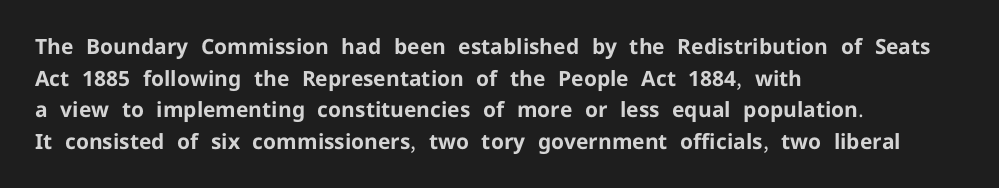
The image shows 21 px bold type, upright; set left-aligned, normal line spacing (1.51x), normal letter spacing, not underlined.
